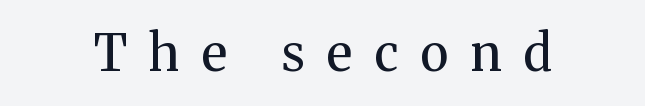
The image shows 50 px regular-weight serif type, upright; set unusually wide letter spacing (+0.45 em), not underlined; medium stroke contrast and a medium x-height.
